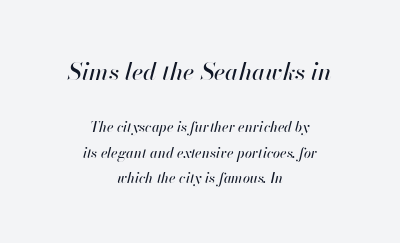
Q: Is the text italic (slanted)? A: Yes, it leans right by about 13 degrees.
Q: Is the text underlined? A: No.
Q: How is the paragraph aligned? A: Centered.
Q: Is the spacing between letters normal or unusually wide? A: Normal.
Q: Which block of text is set in a larger size, the first (top) or the second (bottom)? A: The first (top) one.
